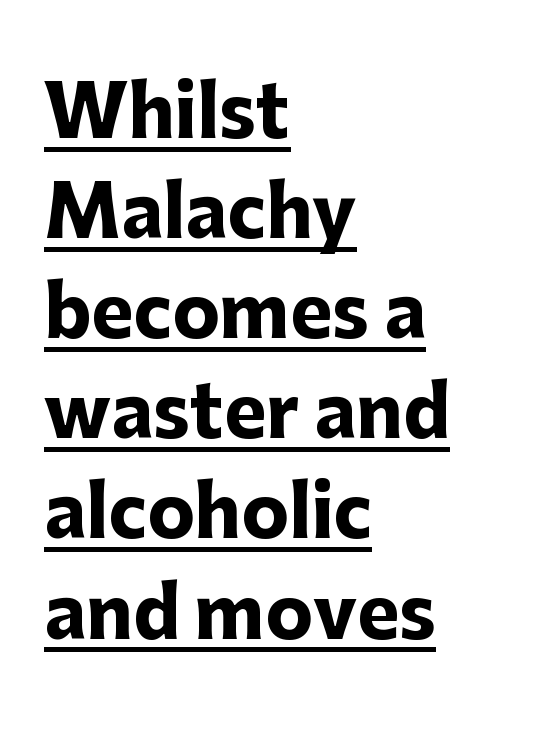
The image shows 71 px heavy sans-serif type, upright; set left-aligned, normal line spacing (1.41x), normal letter spacing, underlined; low stroke contrast and a medium x-height.
